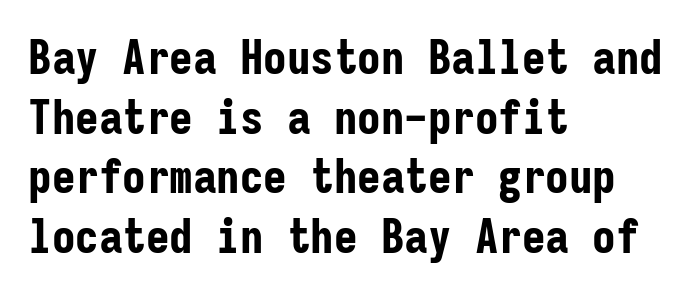
Q: Is the text bold? A: Yes.
Q: Is the text italic (slanted)? A: No, it is upright.
Q: Is the typeface a serif or a sans-serif typeface? A: Sans-serif.
Q: Is the text underlined? A: No.
Q: How is the paragraph aligned? A: Left-aligned.
Q: Is the spacing between letters normal or unusually wide? A: Normal.
Q: Is the spacing between lines tight, normal or loose? A: Normal.
Q: Width (condensed, normal, or wide)? A: Condensed.
Q: Stroke contrast? A: Low.
Q: x-height? A: Medium.
Q: Monospaced? A: Yes.
